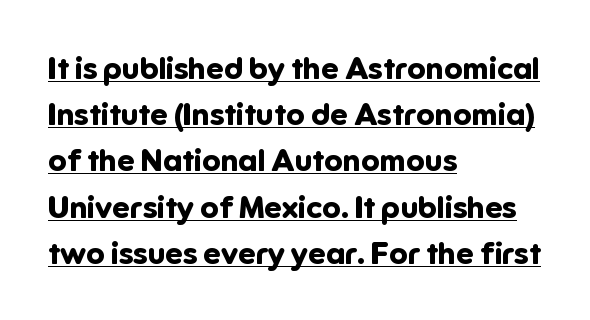
The image shows 31 px bold sans-serif type, upright; set left-aligned, normal line spacing (1.49x), normal letter spacing, underlined; low stroke contrast and a medium x-height.
